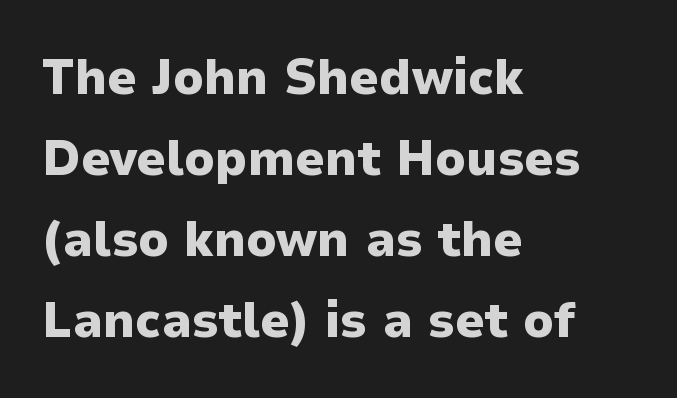
The image shows 51 px heavy sans-serif type, upright; set left-aligned, normal line spacing (1.59x), normal letter spacing, not underlined; low stroke contrast and a medium x-height.
